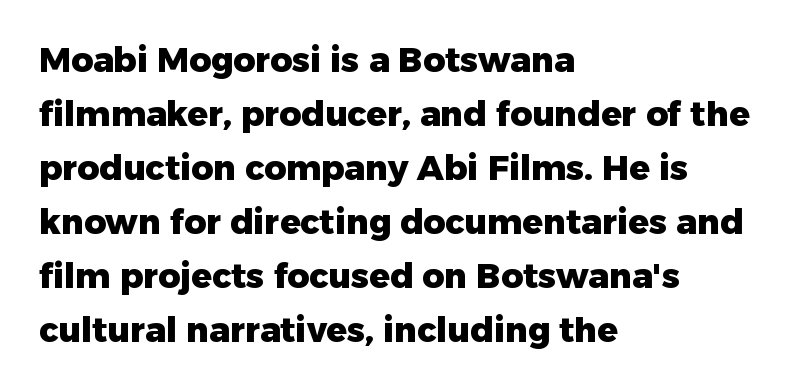
Q: Is the text bold? A: Yes.
Q: Is the text italic (slanted)? A: No, it is upright.
Q: Is the typeface a serif or a sans-serif typeface? A: Sans-serif.
Q: Is the text underlined? A: No.
Q: How is the paragraph aligned? A: Left-aligned.
Q: Is the spacing between letters normal or unusually wide? A: Normal.
Q: Is the spacing between lines tight, normal or loose? A: Normal.
Q: Width (condensed, normal, or wide)? A: Normal.
Q: Stroke contrast? A: Low.
Q: x-height? A: Medium.
Q: Monospaced? A: No.
